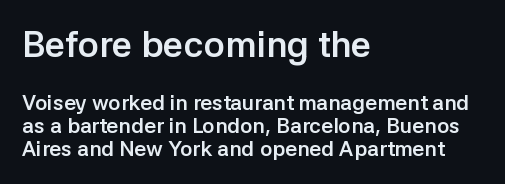
The typeface chosen for these lines omits serifs. Note the varied advance widths — an 'i' is clearly narrower than an 'm'. Where is the straight margin? On the left. The passage shown begins with its larger block and ends with its smaller one. You'd pick this weight for a headline — it's a proper bold. Posture: upright roman.
